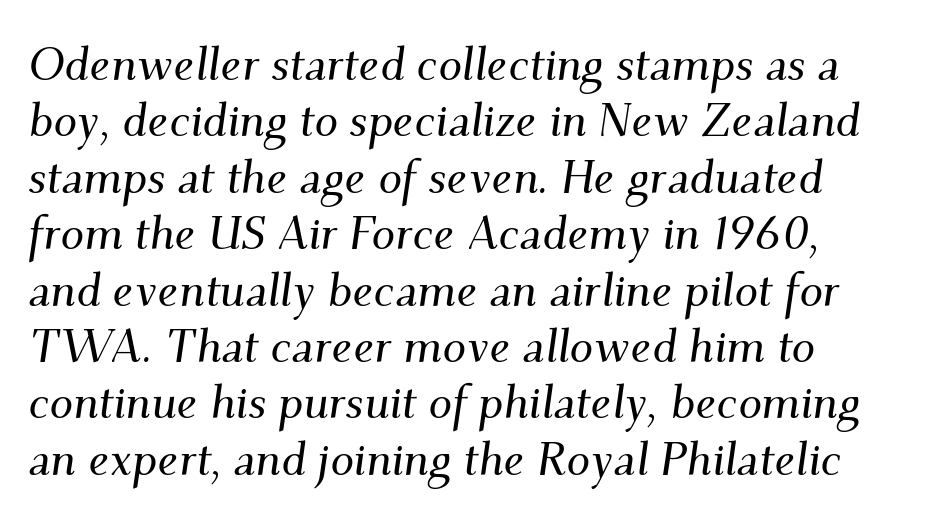
{"serif": "yes", "italic": "yes", "lean": "right", "slant_degrees": 9, "width": "normal", "stroke_contrast": "medium", "x_height": "small", "monospaced": "no", "underline": "no", "line_spacing_ratio": 1.2, "letter_spacing": "normal", "letter_spacing_em": 0.0, "glyph_px": 47}
